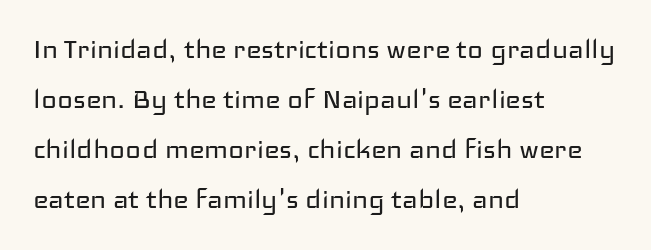
The image shows 33 px regular-weight, wide sans-serif type, upright; set left-aligned, normal line spacing (1.52x), normal letter spacing, not underlined; low stroke contrast and a medium x-height.
